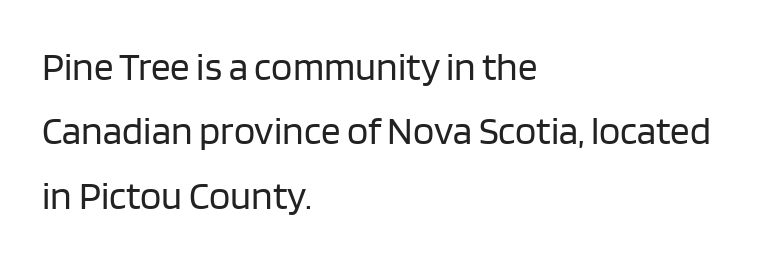
{"serif": "no", "italic": "no", "bold": "no", "weight": "regular", "width": "normal", "stroke_contrast": "low", "x_height": "large", "monospaced": "no", "underline": "no", "align": "left", "line_spacing": "normal", "line_spacing_ratio": 1.65, "letter_spacing": "normal", "letter_spacing_em": 0.0, "glyph_px": 39}
